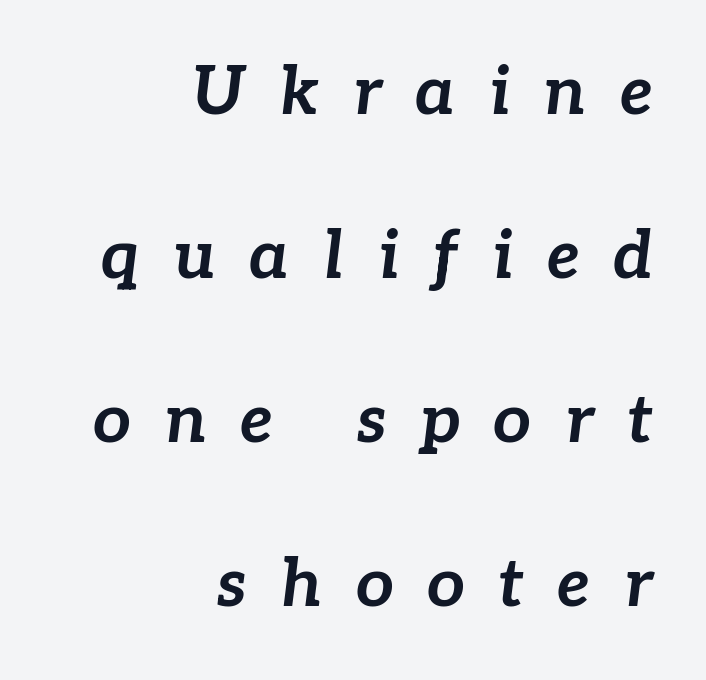
{"italic": "yes", "lean": "right", "slant_degrees": 7, "bold": "yes", "weight": "bold", "width": "normal", "stroke_contrast": "low", "x_height": "medium", "monospaced": "no", "underline": "no", "align": "right", "line_spacing": "loose", "line_spacing_ratio": 2.45, "letter_spacing": "wide", "letter_spacing_em": 0.5, "glyph_px": 67}
